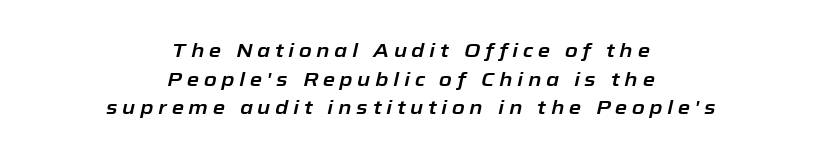
Q: Is the text italic (slanted)? A: Yes, it leans right by about 12 degrees.
Q: Is the text underlined? A: No.
Q: How is the paragraph aligned? A: Centered.
Q: Is the spacing between letters normal or unusually wide? A: Unusually wide.
Q: Is the spacing between lines tight, normal or loose? A: Normal.
